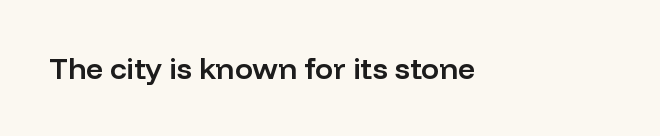
Q: Is the text bold? A: Semi-bold.
Q: Is the text italic (slanted)? A: No, it is upright.
Q: Is the typeface a serif or a sans-serif typeface? A: Sans-serif.
Q: Is the text underlined? A: No.
Q: Is the spacing between letters normal or unusually wide? A: Normal.
Q: Width (condensed, normal, or wide)? A: Normal.
Q: Stroke contrast? A: Low.
Q: x-height? A: Medium.
Q: Monospaced? A: No.
